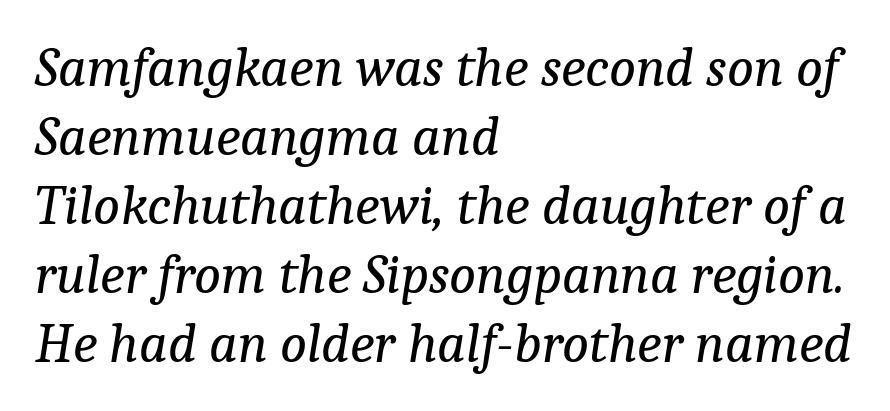
The image shows 56 px regular-weight serif type, italic (leaning right); set left-aligned, line spacing 1.23x, normal letter spacing, not underlined; low stroke contrast and a medium x-height.
